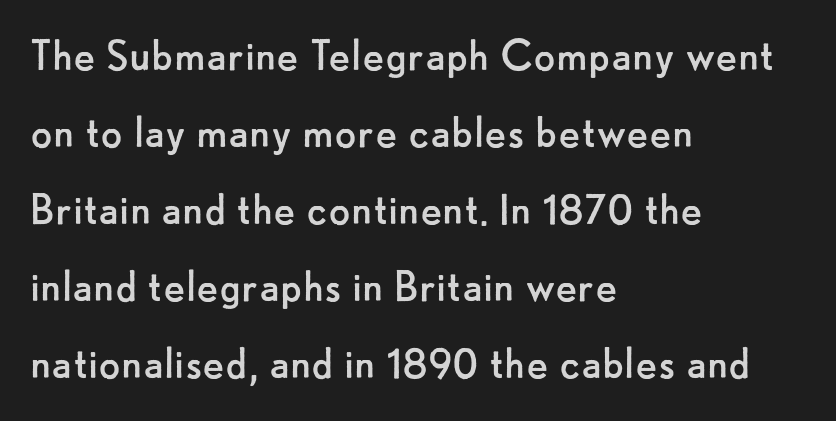
{"serif": "no", "italic": "no", "bold": "no", "weight": "regular", "width": "normal", "stroke_contrast": "low", "x_height": "small", "monospaced": "no", "underline": "no", "align": "left", "line_spacing": "normal", "line_spacing_ratio": 1.51, "letter_spacing": "normal", "letter_spacing_em": 0.0, "glyph_px": 51}
